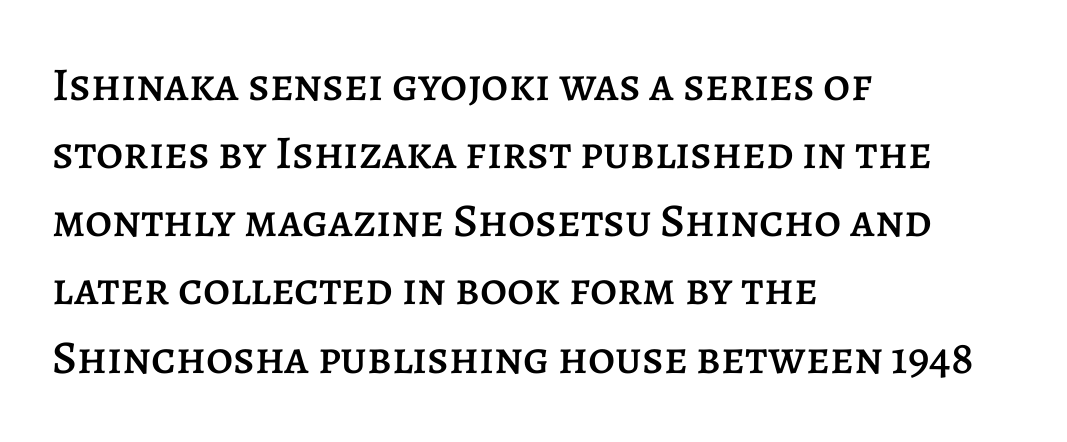
A typesetter would call this proportional, since set widths differ per character. Baseline-to-baseline distance is the conventional proportion of letter height. If you drew a ruler down the left edge, every line would touch it. The string is rendered with underlining switched off. The letters stand upright; this is a roman face.
